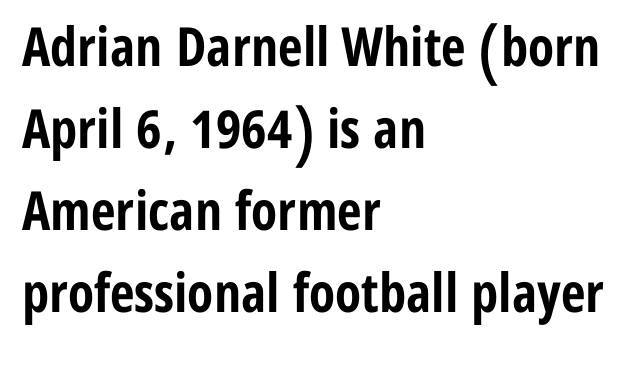
The image shows 54 px bold, condensed sans-serif type, upright; set left-aligned, normal line spacing (1.52x), normal letter spacing, not underlined; low stroke contrast and a medium x-height.
